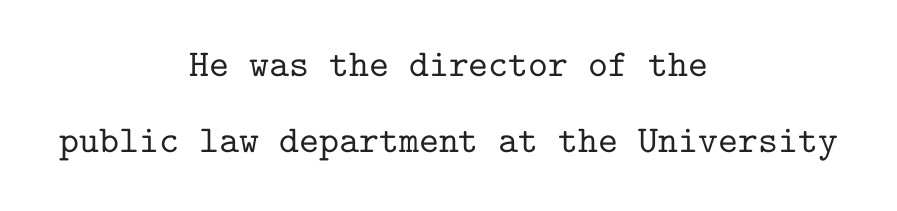
A clean baseline with only descenders dipping below it. Is the letter spacing exaggerated? No — it looks like the ordinary default. Caption: multi-line text, centered on the measure. Classification — serif. The lettering holds an erect, upright posture throughout.
